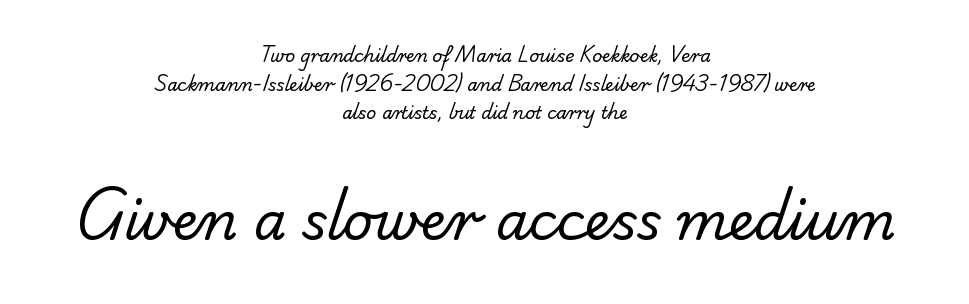
Q: Is the text bold? A: No.
Q: Is the typeface a serif or a sans-serif typeface? A: Sans-serif.
Q: Is the text underlined? A: No.
Q: How is the paragraph aligned? A: Centered.
Q: Is the spacing between letters normal or unusually wide? A: Normal.
Q: Is the spacing between lines tight, normal or loose? A: Normal.
Q: Which block of text is set in a larger size, the first (top) or the second (bottom)? A: The second (bottom) one.
Q: Width (condensed, normal, or wide)? A: Normal.
Q: Stroke contrast? A: Low.
Q: x-height? A: Small.
Q: Monospaced? A: No.
